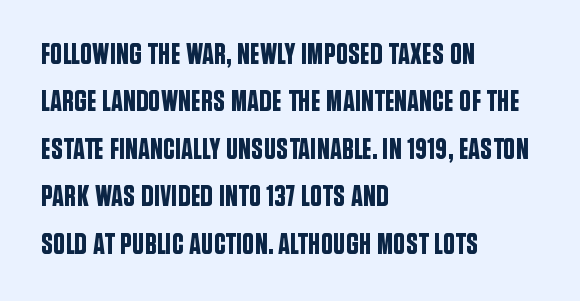
{"serif": "no", "italic": "no", "width": "condensed", "stroke_contrast": "low", "x_height": "large", "monospaced": "no", "underline": "no", "align": "left", "line_spacing": "normal", "line_spacing_ratio": 1.58, "letter_spacing": "normal", "letter_spacing_em": 0.0, "glyph_px": 30}
